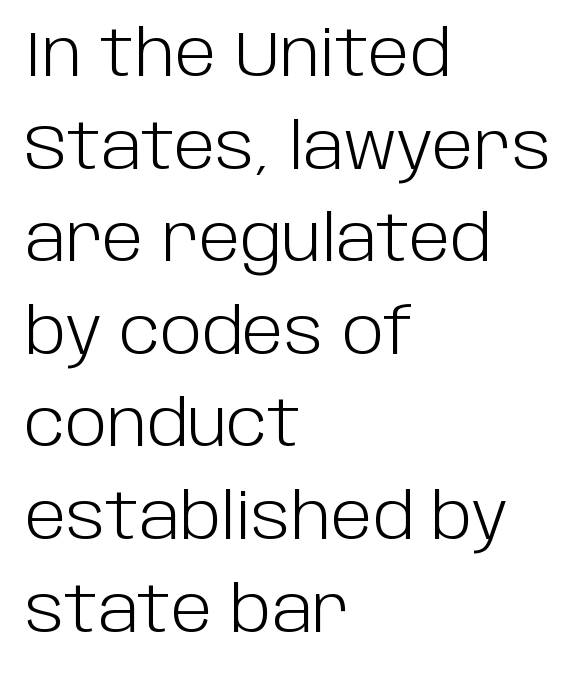
{"serif": "no", "italic": "no", "bold": "no", "weight": "light", "width": "normal", "stroke_contrast": "low", "x_height": "large", "monospaced": "no", "underline": "no", "align": "left", "line_spacing": "normal", "line_spacing_ratio": 1.47, "letter_spacing": "normal", "letter_spacing_em": 0.0, "glyph_px": 63}
